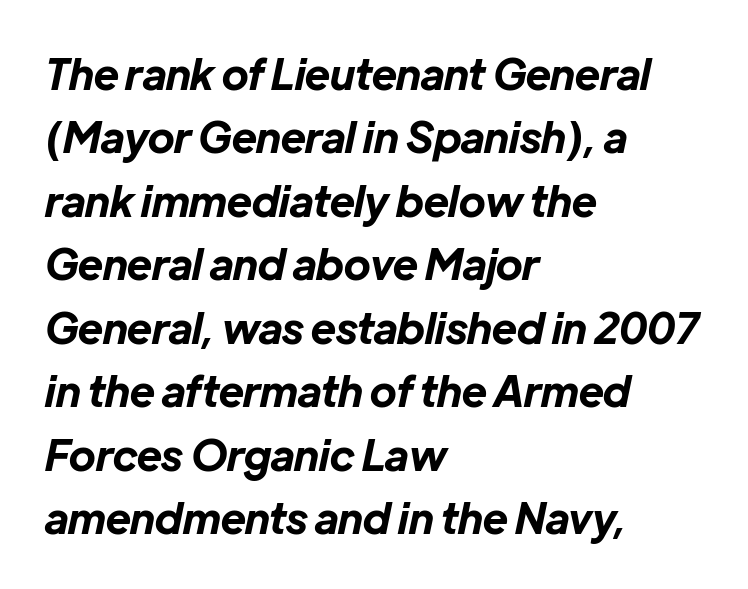
{"italic": "yes", "lean": "right", "slant_degrees": 12, "bold": "yes", "weight": "bold", "width": "normal", "stroke_contrast": "low", "x_height": "medium", "monospaced": "no", "underline": "no", "align": "left", "line_spacing": "normal", "line_spacing_ratio": 1.51, "letter_spacing": "normal", "letter_spacing_em": 0.0, "glyph_px": 42}
